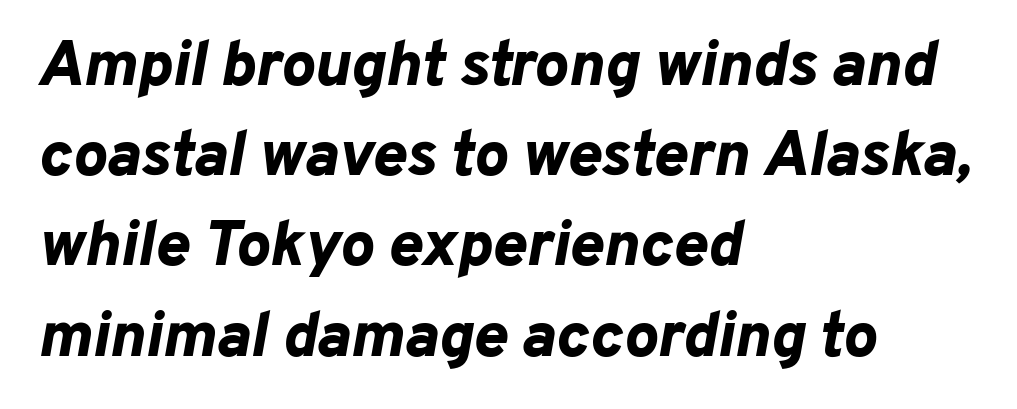
The image shows 64 px bold type, italic (leaning right); set left-aligned, normal line spacing (1.41x), normal letter spacing, not underlined; low stroke contrast and a medium x-height.
